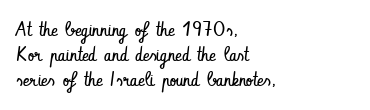
{"italic": "no", "bold": "no", "underline": "no", "align": "left", "line_spacing": "normal", "line_spacing_ratio": 1.25, "letter_spacing": "normal", "letter_spacing_em": 0.0, "glyph_px": 20}
